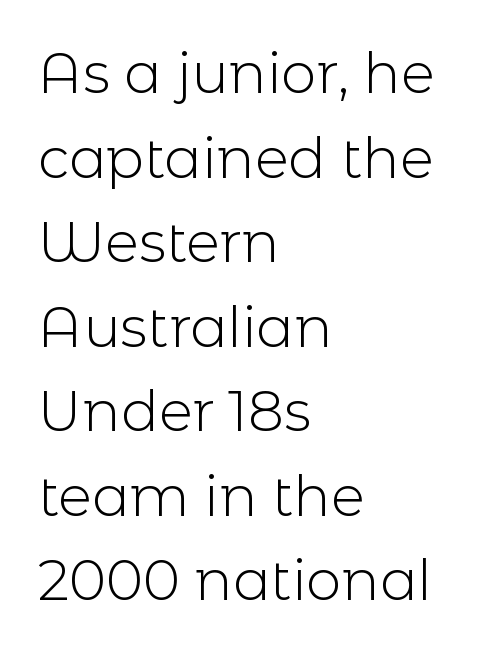
The gap between lines stays unmarked. Students, observe: this is what conventionally led text looks like. Examine the stroke ends and you'll find no serifs. Between one letter and the next there's only the usual sliver of space.
